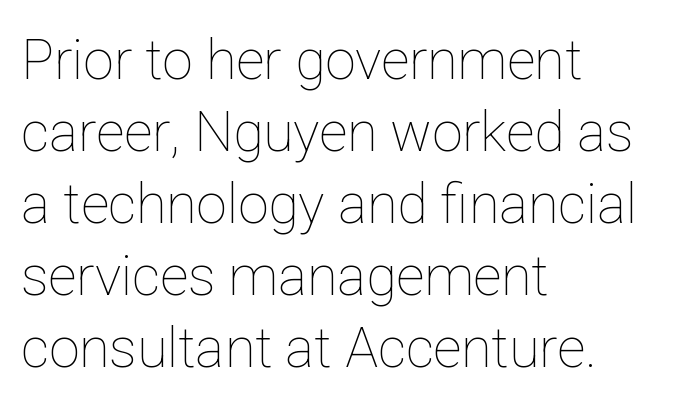
Q: Is the text bold? A: No.
Q: Is the text italic (slanted)? A: No, it is upright.
Q: Is the text underlined? A: No.
Q: How is the paragraph aligned? A: Left-aligned.
Q: Is the spacing between letters normal or unusually wide? A: Normal.
Q: Is the spacing between lines tight, normal or loose? A: Normal.
Q: Width (condensed, normal, or wide)? A: Normal.
Q: Stroke contrast? A: Low.
Q: x-height? A: Medium.
Q: Monospaced? A: No.
